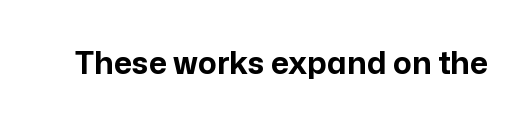
The image shows 31 px bold sans-serif type, upright; set normal letter spacing, not underlined; low stroke contrast and a medium x-height.
